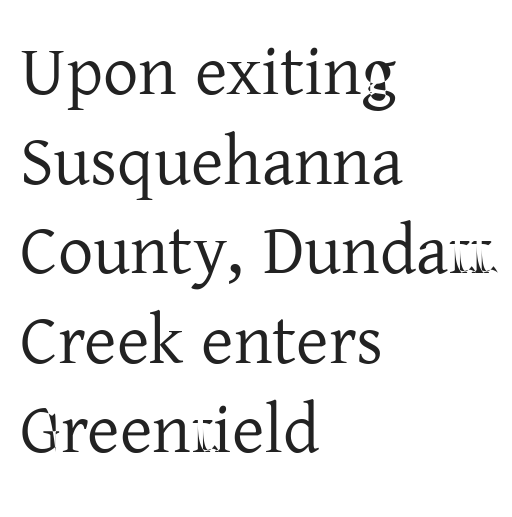
Do the characters align in a grid? No, the font is proportional. Leading: standard. No letter is thick-stroked: the sample isn't bold. To sum up the face: it has serifs. Every stem runs plumb, perpendicular to the baseline. Beneath every word, the page is bare.
